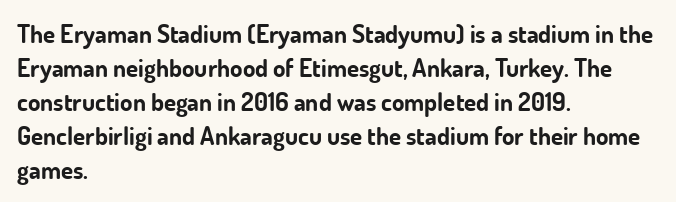
Q: Is the text bold? A: Yes.
Q: Is the text italic (slanted)? A: No, it is upright.
Q: Is the text underlined? A: No.
Q: How is the paragraph aligned? A: Left-aligned.
Q: Is the spacing between letters normal or unusually wide? A: Normal.
Q: Is the spacing between lines tight, normal or loose? A: Normal.
